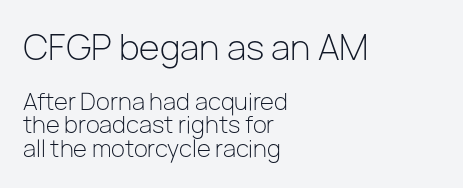
Each line starts at the same left margin while the right side varies. A sans-serif font was chosen for this passage. The space directly below the letters is spotless. Which of the two is more prominent by size? The first, at the top. The passage shown is typed in a proportional face where columns would drift. Spacing between characters is what you'd get straight out of the box.
